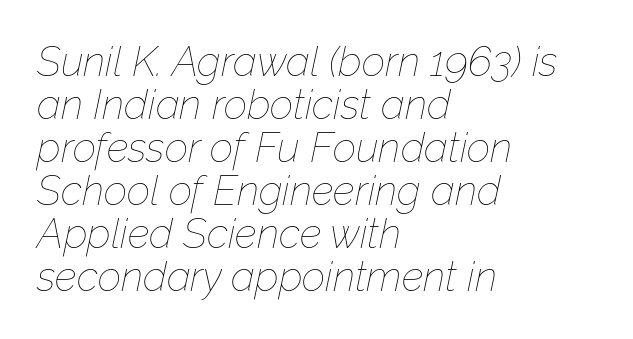
The image shows 41 px thin type, italic (leaning right); set left-aligned, tight line spacing (1.05x), normal letter spacing, not underlined; low stroke contrast and a medium x-height.
